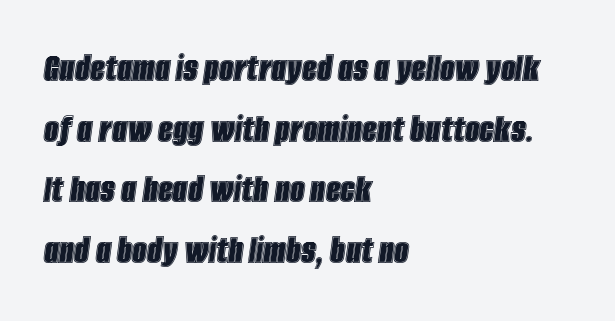
These lines sit exactly where default settings would place them. You can tell it's italic because the verticals aren't actually vertical. Think of a printed novel: that variable character pitch is what you see here. The passage is arranged the way most books set body copy — flush left.
